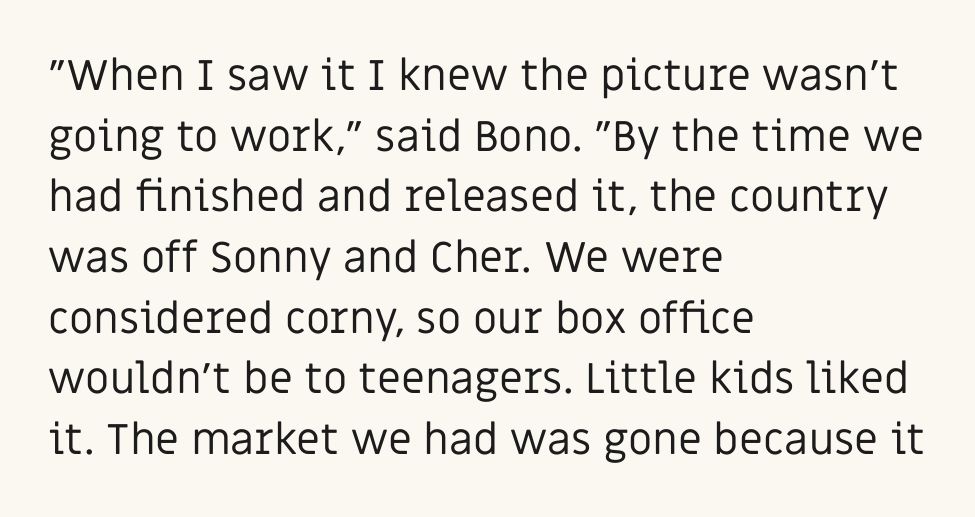
{"serif": "no", "italic": "no", "bold": "no", "weight": "regular", "width": "normal", "stroke_contrast": "low", "x_height": "large", "monospaced": "no", "underline": "no", "align": "left", "line_spacing": "normal", "line_spacing_ratio": 1.41, "letter_spacing": "normal", "letter_spacing_em": 0.0, "glyph_px": 43}
